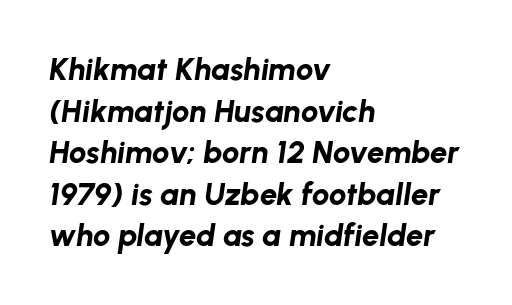
Q: Is the text bold? A: Yes.
Q: Is the text italic (slanted)? A: Yes, it leans right by about 8 degrees.
Q: Is the text underlined? A: No.
Q: How is the paragraph aligned? A: Left-aligned.
Q: Is the spacing between letters normal or unusually wide? A: Normal.
Q: Is the spacing between lines tight, normal or loose? A: Normal.
Q: Width (condensed, normal, or wide)? A: Normal.
Q: Stroke contrast? A: Low.
Q: x-height? A: Medium.
Q: Monospaced? A: No.
